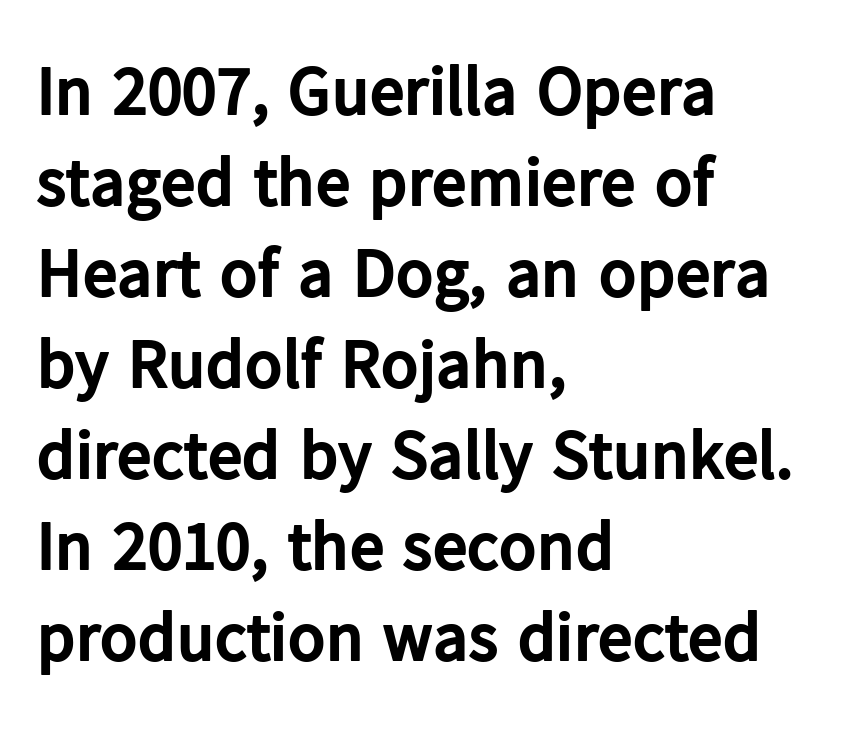
{"serif": "no", "italic": "no", "bold": "yes", "weight": "bold", "width": "normal", "stroke_contrast": "low", "x_height": "medium", "monospaced": "no", "underline": "no", "align": "left", "line_spacing": "normal", "line_spacing_ratio": 1.3, "letter_spacing": "normal", "letter_spacing_em": 0.0, "glyph_px": 70}
